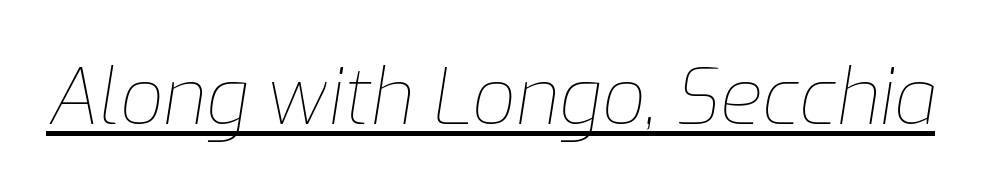
Compared with typical body copy, the letter spacing here is the same. The whole block is typeset with a tilt. Think of a printed novel: that variable character pitch is what you see here. The rendering uses the underline text-decoration. The cut favours lightness, reaching ordinary text weight at its darkest.
